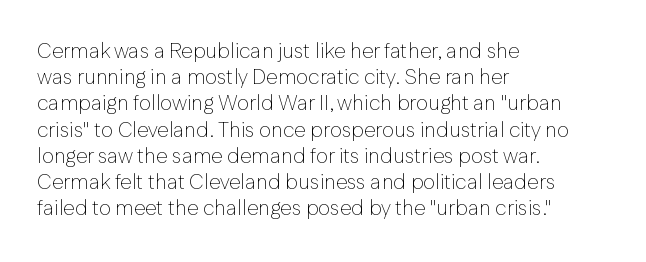
Q: Is the text bold? A: No.
Q: Is the text italic (slanted)? A: No, it is upright.
Q: Is the text underlined? A: No.
Q: How is the paragraph aligned? A: Left-aligned.
Q: Is the spacing between letters normal or unusually wide? A: Normal.
Q: Is the spacing between lines tight, normal or loose? A: Normal.
